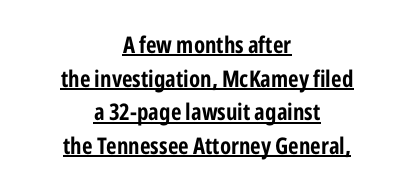
Q: Is the text bold? A: Yes.
Q: Is the text italic (slanted)? A: No, it is upright.
Q: Is the text underlined? A: Yes.
Q: How is the paragraph aligned? A: Centered.
Q: Is the spacing between letters normal or unusually wide? A: Normal.
Q: Is the spacing between lines tight, normal or loose? A: Normal.
